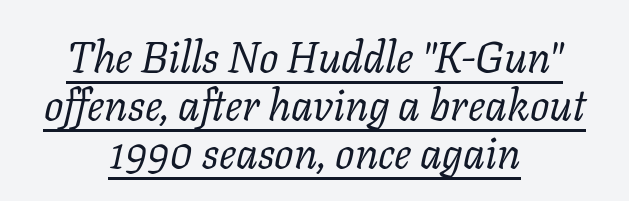
Is the type slanted? Yes — the strokes lean at a clear angle. In designer terms, the underline attribute is active on this setting. Think of a printed novel: that variable character pitch is what you see here. A centered setting, common on invitations and titles, is used for this passage. Weight class: somewhere from thin through regular. Leading: reduced.
